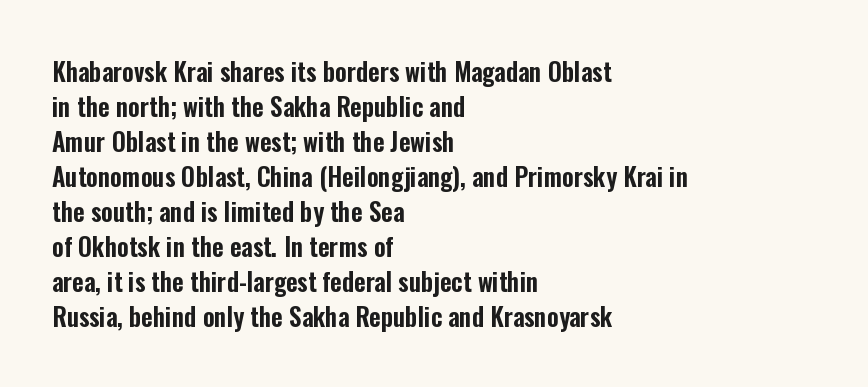
{"italic": "no", "underline": "no", "align": "left", "line_spacing": "normal", "line_spacing_ratio": 1.4, "letter_spacing": "normal", "letter_spacing_em": 0.0, "glyph_px": 25}
